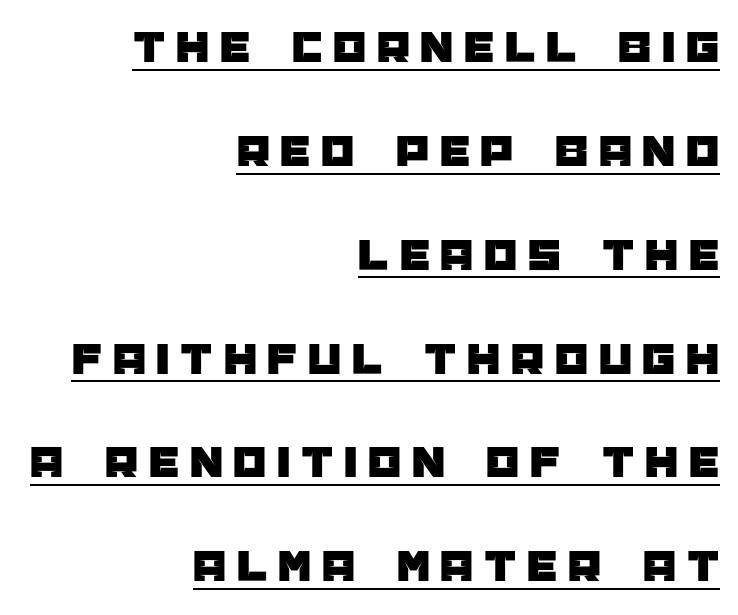
{"serif": "no", "italic": "no", "width": "normal", "stroke_contrast": "low", "x_height": "large", "monospaced": "no", "underline": "yes", "align": "right", "line_spacing": "loose", "line_spacing_ratio": 2.21, "letter_spacing": "wide", "letter_spacing_em": 0.23, "glyph_px": 47}
